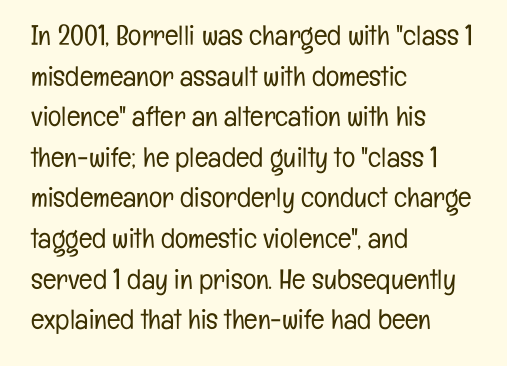
Q: Is the text bold? A: No.
Q: Is the text italic (slanted)? A: No, it is upright.
Q: Is the typeface a serif or a sans-serif typeface? A: Sans-serif.
Q: Is the text underlined? A: No.
Q: How is the paragraph aligned? A: Left-aligned.
Q: Is the spacing between letters normal or unusually wide? A: Normal.
Q: Is the spacing between lines tight, normal or loose? A: Normal.
Q: Width (condensed, normal, or wide)? A: Condensed.
Q: Stroke contrast? A: Low.
Q: x-height? A: Medium.
Q: Monospaced? A: No.
